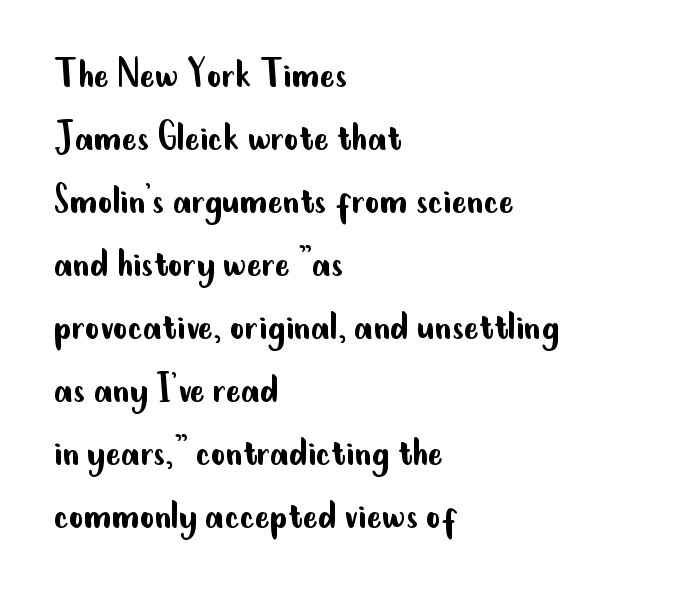
Q: Is the text bold? A: No.
Q: Is the text italic (slanted)? A: No, it is upright.
Q: Is the typeface a serif or a sans-serif typeface? A: Sans-serif.
Q: Is the text underlined? A: No.
Q: How is the paragraph aligned? A: Left-aligned.
Q: Is the spacing between letters normal or unusually wide? A: Normal.
Q: Is the spacing between lines tight, normal or loose? A: Normal.
Q: Width (condensed, normal, or wide)? A: Condensed.
Q: Stroke contrast? A: Low.
Q: x-height? A: Small.
Q: Monospaced? A: No.
